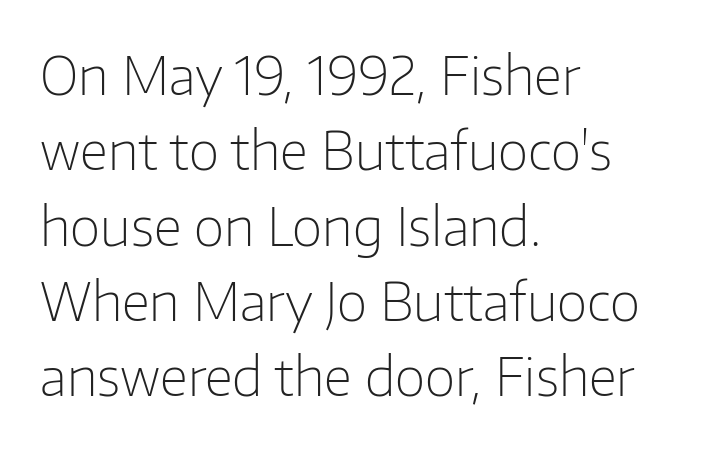
Q: Is the text bold? A: No.
Q: Is the text italic (slanted)? A: No, it is upright.
Q: Is the typeface a serif or a sans-serif typeface? A: Sans-serif.
Q: Is the text underlined? A: No.
Q: How is the paragraph aligned? A: Left-aligned.
Q: Is the spacing between letters normal or unusually wide? A: Normal.
Q: Is the spacing between lines tight, normal or loose? A: Normal.
Q: Width (condensed, normal, or wide)? A: Normal.
Q: Stroke contrast? A: Low.
Q: x-height? A: Medium.
Q: Monospaced? A: No.
